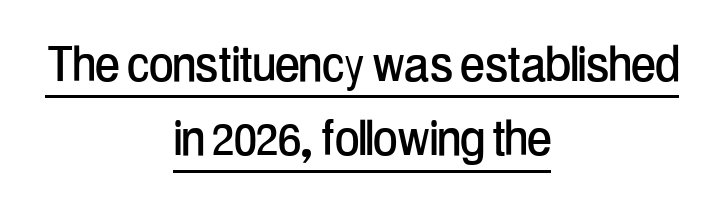
Think of a printed novel: that variable character pitch is what you see here. The paragraph has two soft edges and a firm central axis. These lines were composed using upright roman letters. Each new line begins a customary step beneath the previous one. Spacing between characters is what you'd get straight out of the box.
